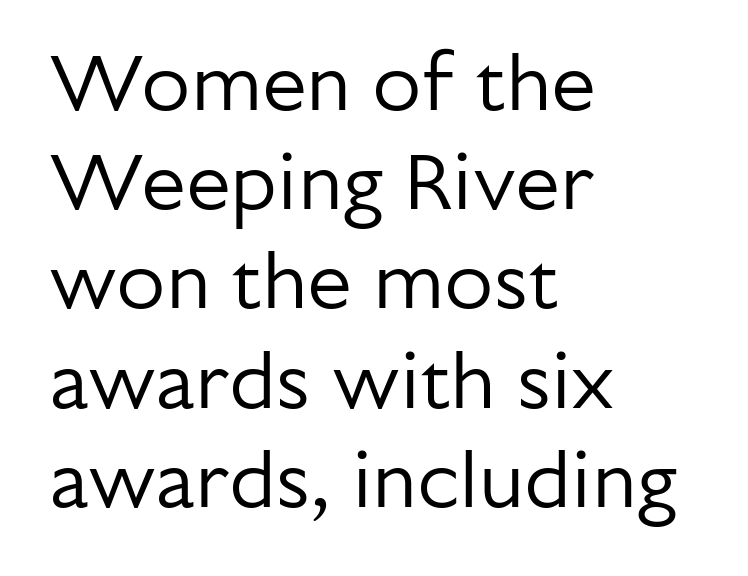
Q: Is the text bold? A: No.
Q: Is the text italic (slanted)? A: No, it is upright.
Q: Is the typeface a serif or a sans-serif typeface? A: Sans-serif.
Q: Is the text underlined? A: No.
Q: How is the paragraph aligned? A: Left-aligned.
Q: Is the spacing between letters normal or unusually wide? A: Normal.
Q: Width (condensed, normal, or wide)? A: Normal.
Q: Stroke contrast? A: Low.
Q: x-height? A: Medium.
Q: Monospaced? A: No.
